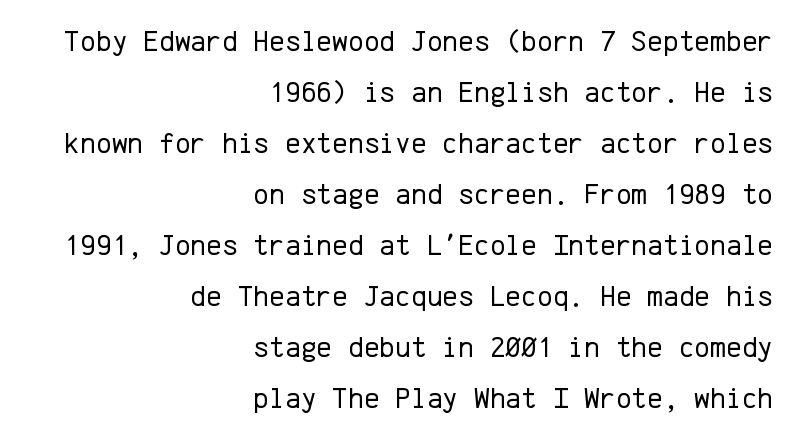
The image shows 30 px regular-weight sans-serif type, upright, monospaced; set right-aligned, normal line spacing (1.7x), normal letter spacing, not underlined; low stroke contrast and a medium x-height.
